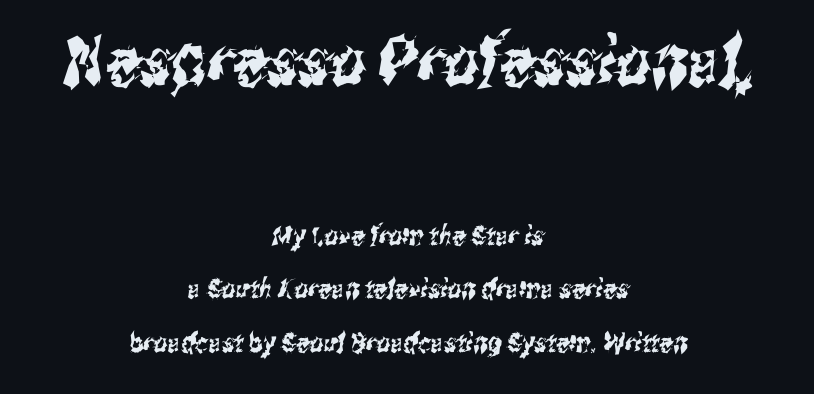
{"serif": "no", "width": "condensed", "stroke_contrast": "medium", "x_height": "medium", "monospaced": "no", "underline": "no", "align": "center", "line_spacing": "loose", "line_spacing_ratio": 1.99, "letter_spacing": "normal", "letter_spacing_em": 0.0, "larger_block": "first", "size_ratio": 2.52, "glyph_px": 68}
